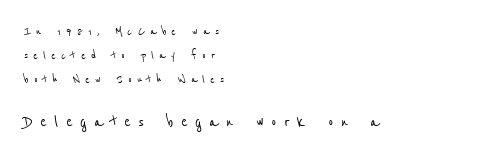
Q: Is the text underlined? A: No.
Q: How is the paragraph aligned? A: Left-aligned.
Q: Is the spacing between letters normal or unusually wide? A: Unusually wide.
Q: Which block of text is set in a larger size, the first (top) or the second (bottom)? A: The second (bottom) one.
